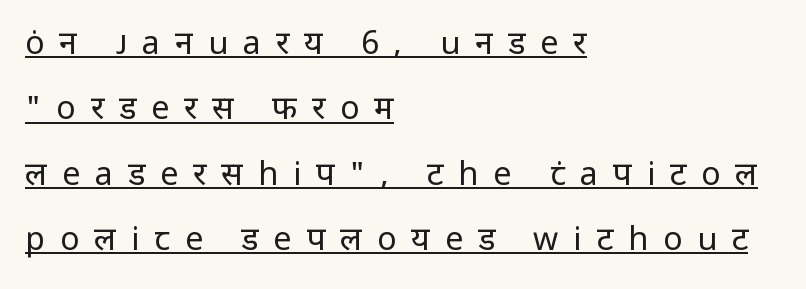
{"serif": "no", "italic": "no", "bold": "no", "weight": "regular", "width": "normal", "stroke_contrast": "low", "x_height": "medium", "monospaced": "no", "underline": "yes", "align": "left", "line_spacing": "loose", "line_spacing_ratio": 2.04, "letter_spacing": "wide", "letter_spacing_em": 0.47, "glyph_px": 32}
